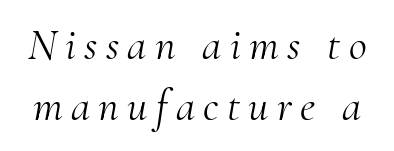
The image shows 44 px light serif type, italic (leaning right); set normal line spacing (1.38x), not underlined; medium stroke contrast and a small x-height.
